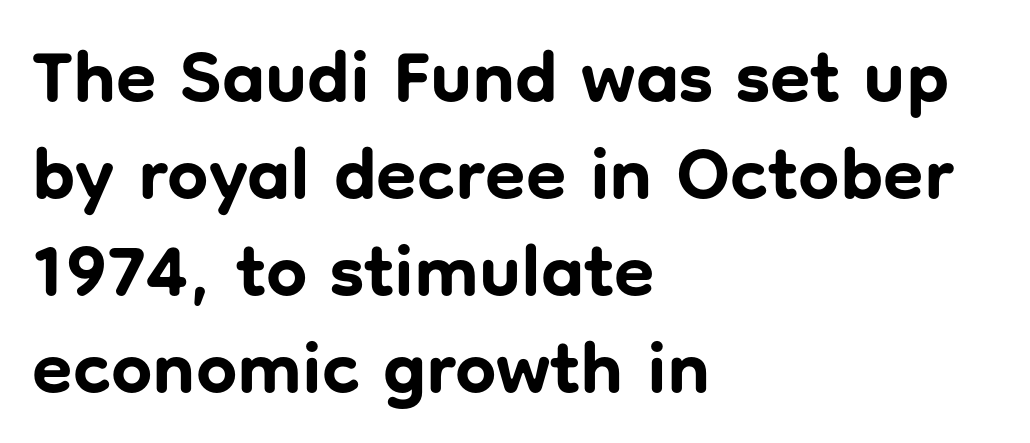
The image shows 73 px bold sans-serif type, upright; set left-aligned, normal line spacing (1.33x), normal letter spacing, not underlined; low stroke contrast and a medium x-height.
